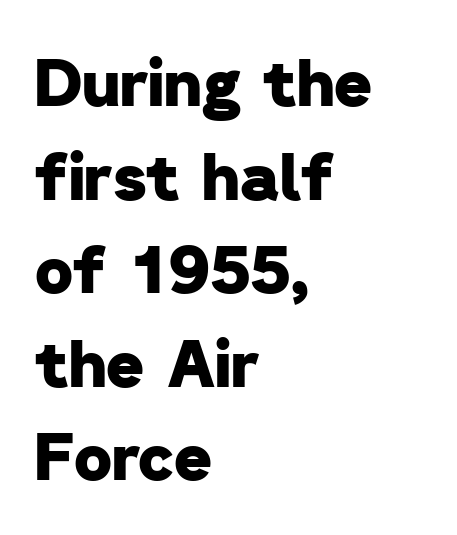
Q: Is the text bold? A: Yes.
Q: Is the typeface a serif or a sans-serif typeface? A: Sans-serif.
Q: Is the text underlined? A: No.
Q: How is the paragraph aligned? A: Left-aligned.
Q: Is the spacing between letters normal or unusually wide? A: Normal.
Q: Is the spacing between lines tight, normal or loose? A: Normal.
Q: Width (condensed, normal, or wide)? A: Normal.
Q: Stroke contrast? A: Low.
Q: x-height? A: Medium.
Q: Monospaced? A: No.
